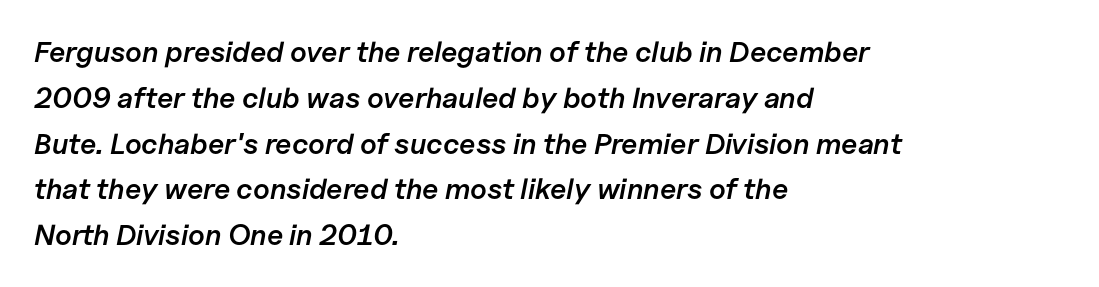
The image shows 29 px semibold type, italic (leaning right); set left-aligned, normal line spacing (1.58x), normal letter spacing, not underlined; low stroke contrast and a medium x-height.
